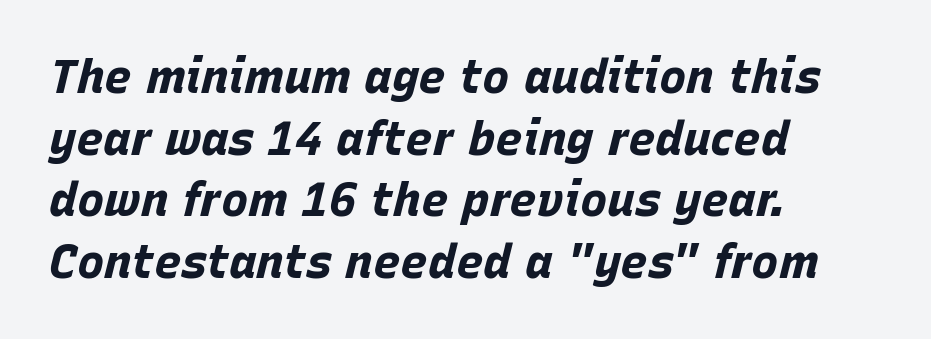
The image shows 46 px bold type, italic (leaning right); set left-aligned, normal line spacing (1.34x), normal letter spacing, not underlined; low stroke contrast and a large x-height.
